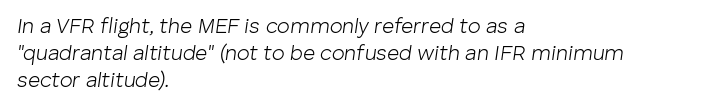
The image shows 21 px text type, italic (leaning right); set left-aligned, normal line spacing (1.29x), normal letter spacing, not underlined.
